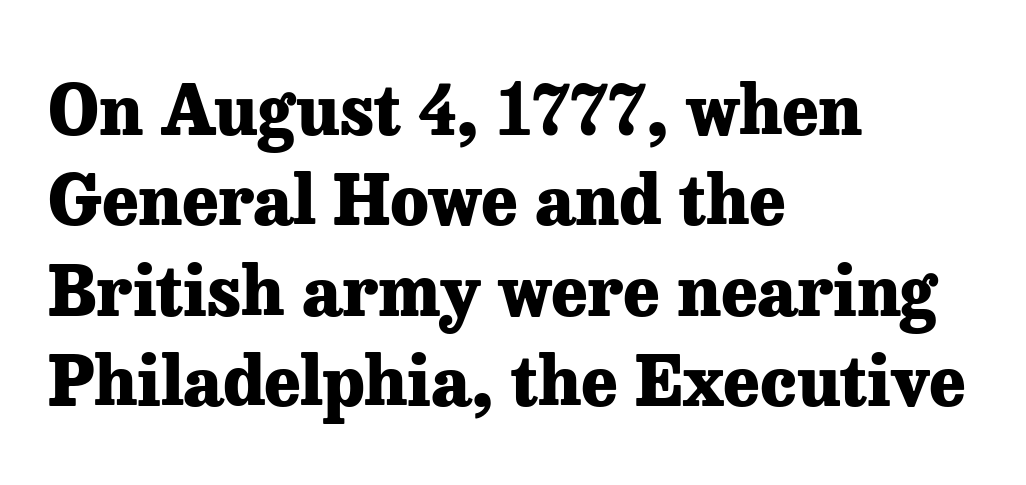
Font category for this specimen: serif. Caption: standard tracking, unaltered. The passage shown is typed in a proportional face where columns would drift. Check the space under the baseline: it is left empty. No italicization has been applied; the sample stays upright. Evenly set lines give the paragraph a standard silhouette.
